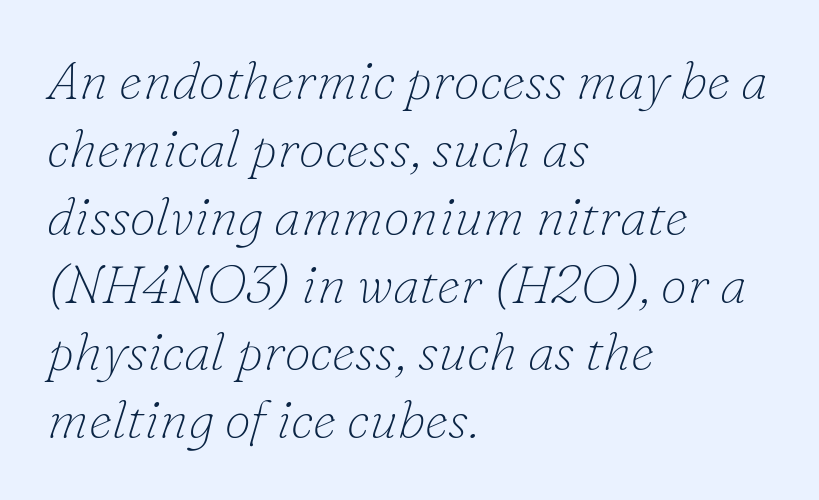
{"serif": "yes", "italic": "yes", "lean": "right", "slant_degrees": 16, "bold": "no", "weight": "thin", "width": "normal", "stroke_contrast": "low", "x_height": "small", "monospaced": "no", "underline": "no", "align": "left", "line_spacing": "normal", "line_spacing_ratio": 1.28, "letter_spacing": "normal", "letter_spacing_em": 0.0, "glyph_px": 53}
